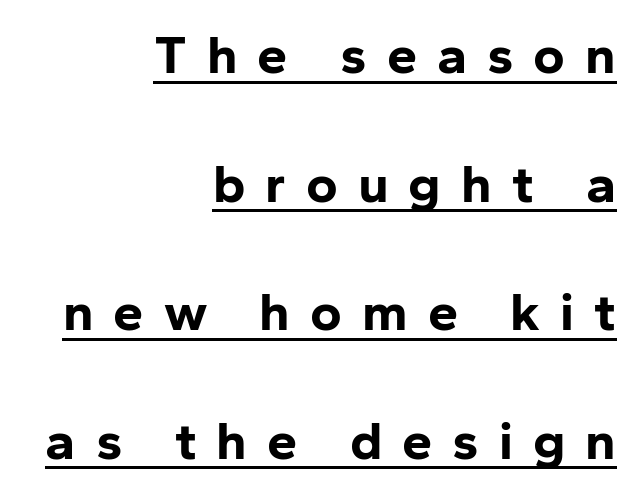
The image shows 54 px bold sans-serif type, upright; set right-aligned, loose line spacing (2.38x), unusually wide letter spacing (+0.37 em), underlined; low stroke contrast and a medium x-height.
